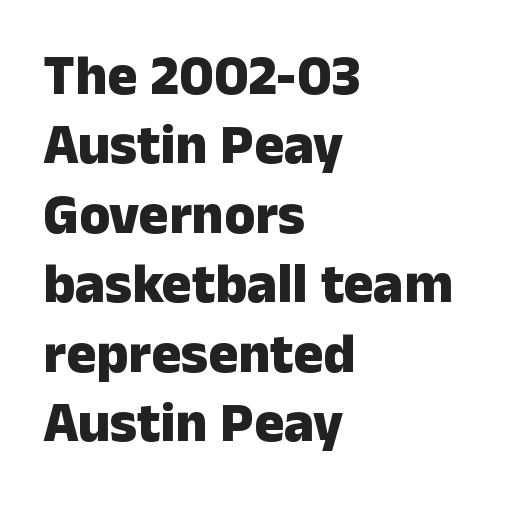
{"serif": "no", "italic": "no", "bold": "yes", "weight": "heavy", "width": "normal", "stroke_contrast": "low", "x_height": "medium", "monospaced": "no", "underline": "no", "align": "left", "line_spacing_ratio": 1.24, "letter_spacing": "normal", "letter_spacing_em": 0.0, "glyph_px": 56}
